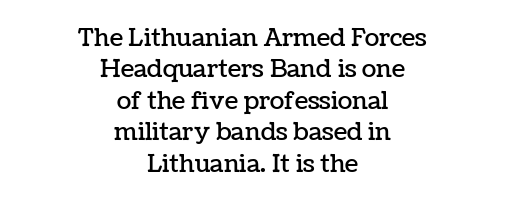
The image shows 24 px text type, upright; set centered, normal line spacing (1.31x), normal letter spacing, not underlined.
